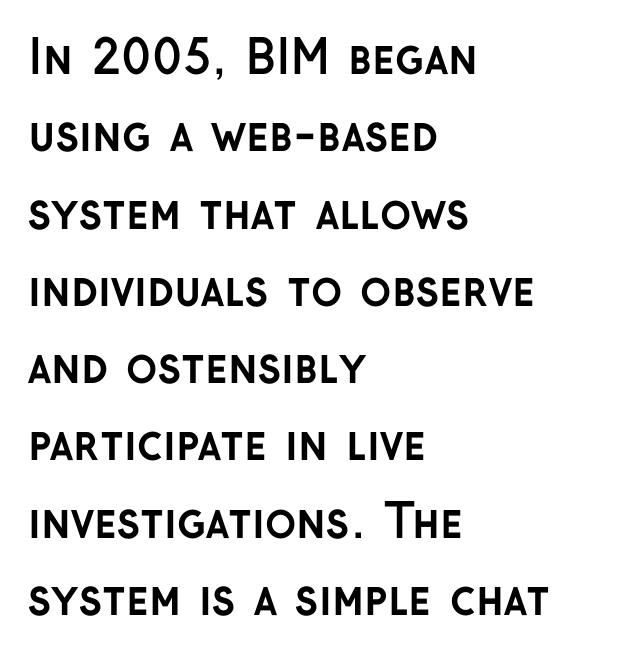
The image shows 46 px semibold sans-serif type, upright; set left-aligned, normal line spacing (1.68x), normal letter spacing, not underlined; low stroke contrast and a medium x-height.
